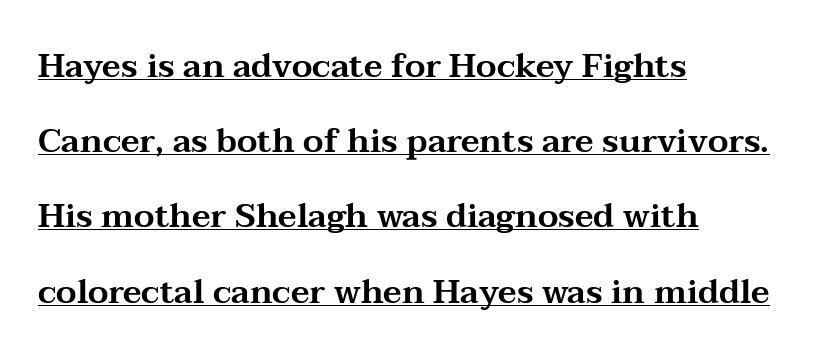
The rendering uses natural spacing where letterforms have individual widths. How would I describe the line gaps? Wide and relaxed. This rendering leaves character spacing at its baseline value. Which margin do the lines hug? The left one — the right edge is uneven. A continuous stroke trails under the words, as in a hyperlink. This sample uses an upright cut, with every glyph sitting square on the baseline.
